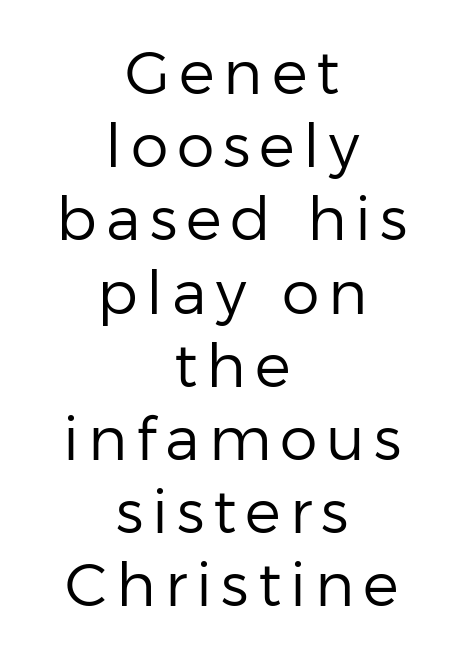
{"serif": "no", "italic": "no", "bold": "no", "weight": "regular", "width": "normal", "stroke_contrast": "low", "x_height": "medium", "monospaced": "no", "underline": "no", "align": "center", "line_spacing_ratio": 1.22, "glyph_px": 60}
